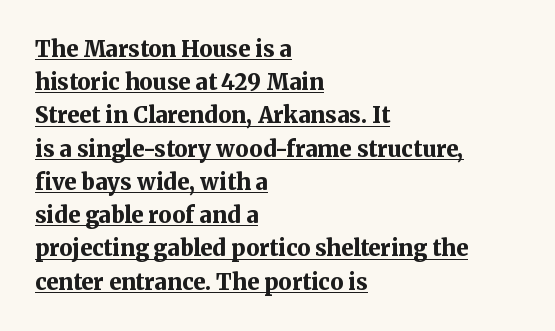
Q: Is the text bold? A: Yes.
Q: Is the text italic (slanted)? A: No, it is upright.
Q: Is the text underlined? A: Yes.
Q: How is the paragraph aligned? A: Left-aligned.
Q: Is the spacing between letters normal or unusually wide? A: Normal.
Q: Is the spacing between lines tight, normal or loose? A: Normal.
